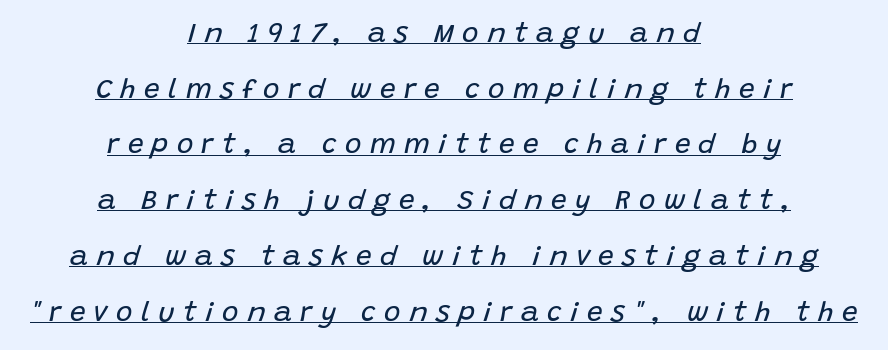
Q: Is the text bold? A: No.
Q: Is the text italic (slanted)? A: Yes, it leans right by about 15 degrees.
Q: Is the text underlined? A: Yes.
Q: How is the paragraph aligned? A: Centered.
Q: Is the spacing between letters normal or unusually wide? A: Unusually wide.
Q: Is the spacing between lines tight, normal or loose? A: Loose.
Q: Width (condensed, normal, or wide)? A: Normal.
Q: Stroke contrast? A: Low.
Q: x-height? A: Large.
Q: Monospaced? A: No.
